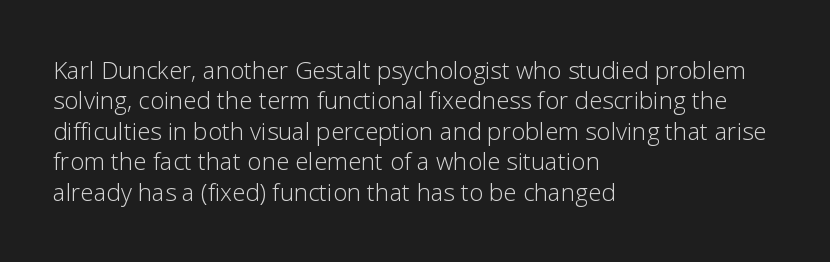
{"italic": "no", "bold": "no", "underline": "no", "align": "left", "line_spacing": "normal", "line_spacing_ratio": 1.27, "letter_spacing": "normal", "letter_spacing_em": 0.0, "glyph_px": 24}
